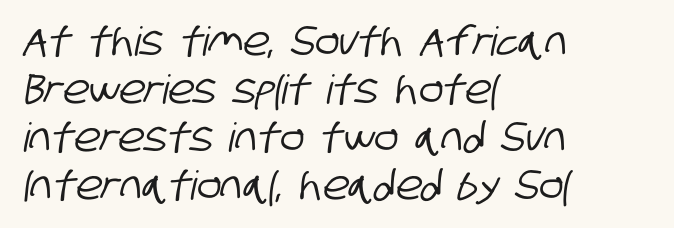
The image shows 40 px condensed sans-serif type; set left-aligned, line spacing 1.2x, normal letter spacing, not underlined; low stroke contrast and a large x-height.
